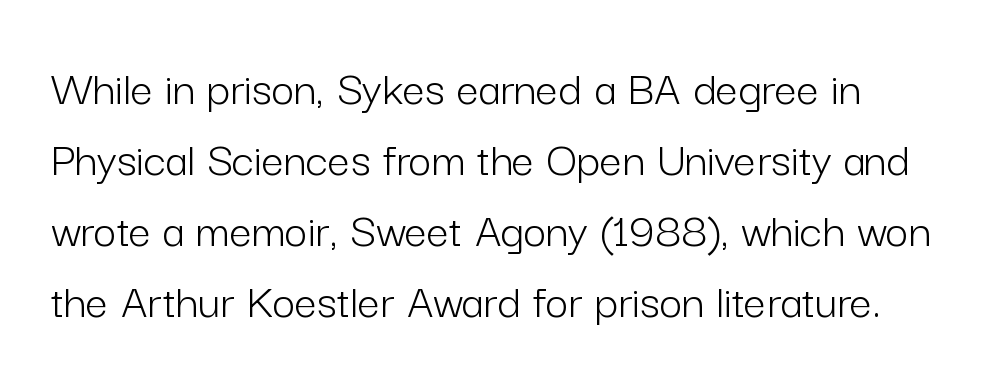
Q: Is the text bold? A: No.
Q: Is the text italic (slanted)? A: No, it is upright.
Q: Is the typeface a serif or a sans-serif typeface? A: Sans-serif.
Q: Is the text underlined? A: No.
Q: Is the spacing between letters normal or unusually wide? A: Normal.
Q: Is the spacing between lines tight, normal or loose? A: Normal.
Q: Width (condensed, normal, or wide)? A: Normal.
Q: Stroke contrast? A: Low.
Q: x-height? A: Medium.
Q: Monospaced? A: No.
